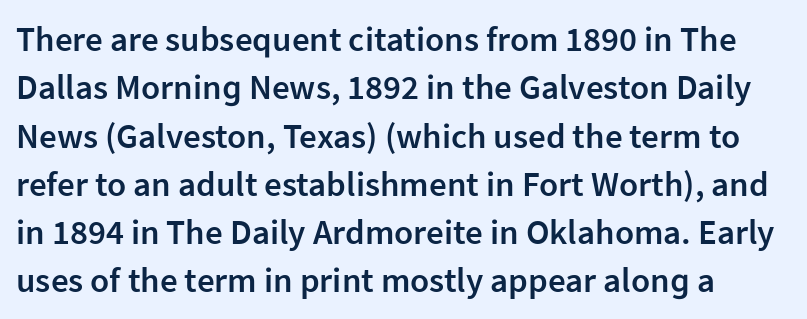
The image shows 35 px semibold sans-serif type, upright; set normal line spacing (1.38x), normal letter spacing, not underlined; low stroke contrast and a medium x-height.
